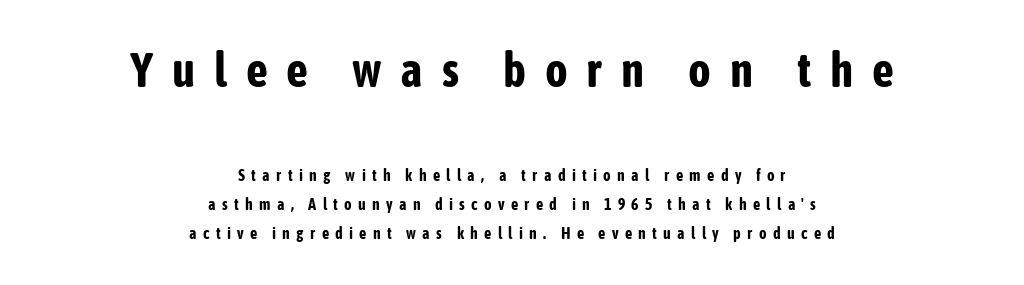
The text was rendered using a sans face with plain stroke endings. Is the letter spacing exaggerated? Yes — the characters are pushed far apart. A full-strength bold gives these letters their thick strokes. Character widths vary here, with narrow letters taking less room than wide ones. Type size steps down from the first block to the second. Short and long lines alike share a common midpoint.
